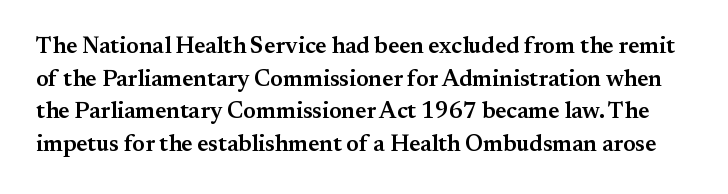
The leading is moderate, giving the passage an even texture. This rendering leaves character spacing at its baseline value. This is the in-between weight designers call semibold or demi. Italic? Not at all — the glyphs are vertical. Glance below the letters and you will spot only blank space.
